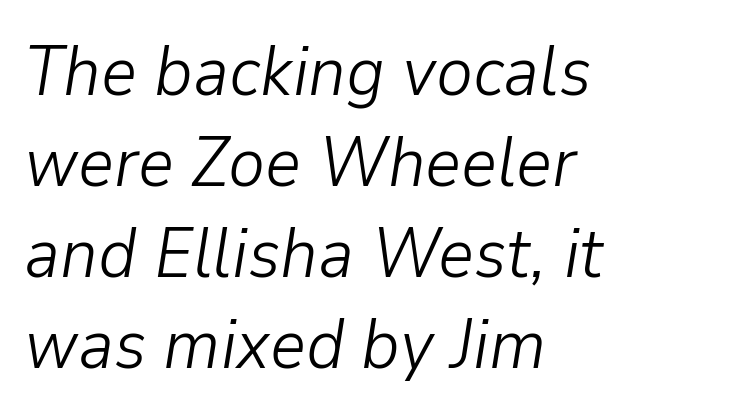
{"italic": "yes", "lean": "right", "slant_degrees": 9, "bold": "no", "weight": "light", "width": "normal", "stroke_contrast": "low", "x_height": "medium", "monospaced": "no", "underline": "no", "align": "left", "line_spacing": "normal", "line_spacing_ratio": 1.3, "letter_spacing": "normal", "letter_spacing_em": 0.0, "glyph_px": 70}
